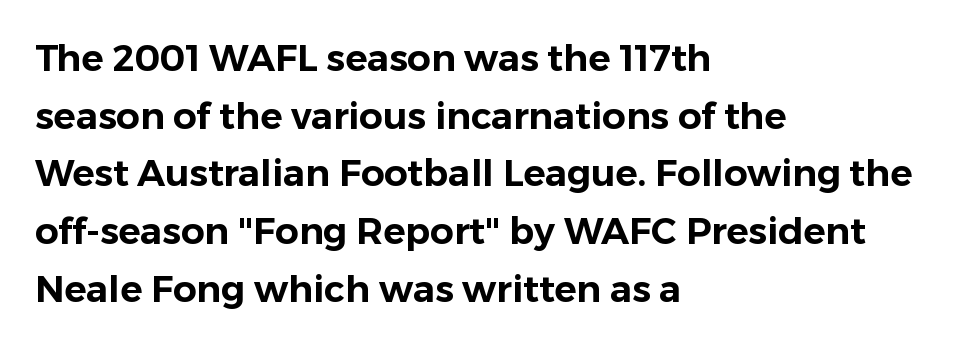
Posture: upright roman. The typesetter chose a ragged-right arrangement here. Letter spacing: default. The characters display no serif detailing; their extremities are plain.
